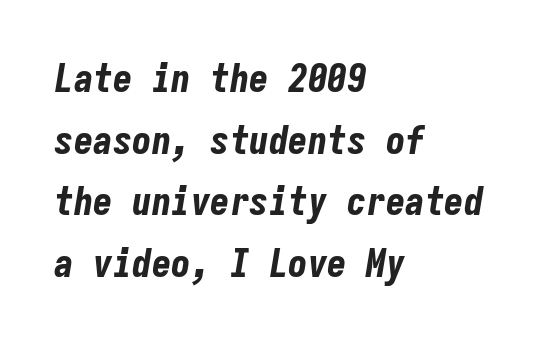
Q: Is the text bold? A: Yes.
Q: Is the text italic (slanted)? A: Yes, it leans right by about 9 degrees.
Q: Is the text underlined? A: No.
Q: How is the paragraph aligned? A: Left-aligned.
Q: Is the spacing between letters normal or unusually wide? A: Normal.
Q: Is the spacing between lines tight, normal or loose? A: Normal.
Q: Width (condensed, normal, or wide)? A: Condensed.
Q: Stroke contrast? A: Low.
Q: x-height? A: Medium.
Q: Monospaced? A: Yes.
